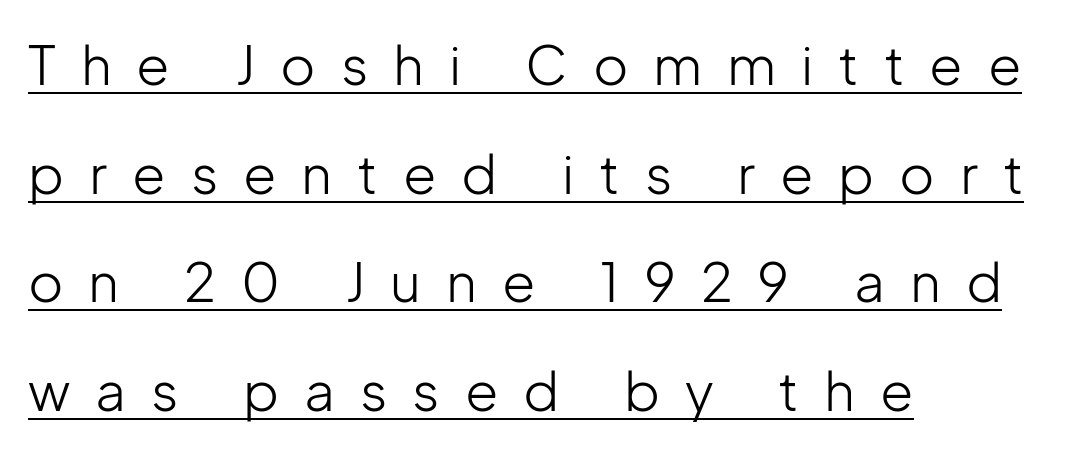
Q: Is the text bold? A: No.
Q: Is the text italic (slanted)? A: No, it is upright.
Q: Is the typeface a serif or a sans-serif typeface? A: Sans-serif.
Q: Is the text underlined? A: Yes.
Q: How is the paragraph aligned? A: Left-aligned.
Q: Is the spacing between letters normal or unusually wide? A: Unusually wide.
Q: Is the spacing between lines tight, normal or loose? A: Loose.
Q: Width (condensed, normal, or wide)? A: Normal.
Q: Stroke contrast? A: Low.
Q: x-height? A: Medium.
Q: Monospaced? A: No.
